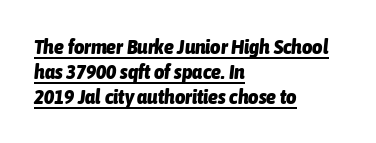
The image shows 20 px bold type, italic (leaning right); set left-aligned, normal line spacing (1.25x), normal letter spacing, underlined.
